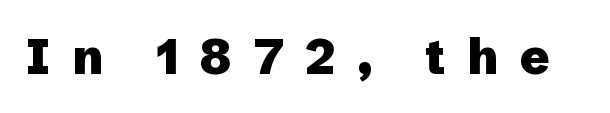
{"serif": "no", "italic": "no", "bold": "yes", "weight": "heavy", "width": "normal", "stroke_contrast": "low", "x_height": "medium", "monospaced": "no", "underline": "no", "letter_spacing": "wide", "letter_spacing_em": 0.45, "glyph_px": 49}
